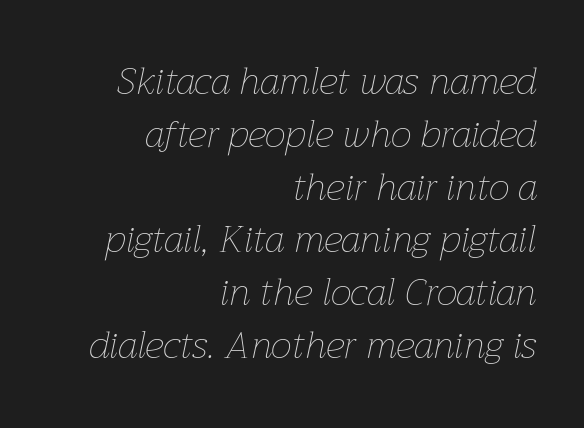
{"italic": "yes", "lean": "right", "slant_degrees": 12, "bold": "no", "weight": "thin", "width": "normal", "stroke_contrast": "low", "x_height": "medium", "monospaced": "no", "underline": "no", "align": "right", "line_spacing": "normal", "line_spacing_ratio": 1.39, "letter_spacing": "normal", "letter_spacing_em": 0.0, "glyph_px": 38}
